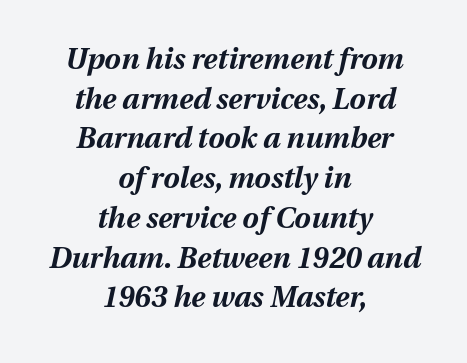
Anything drawn beneath the words? Only blank space. Slant detected: the letters are inclined. Horizontal bands of white between lines are of average thickness. Where is the straight margin? There isn't one; the lines are centered.
